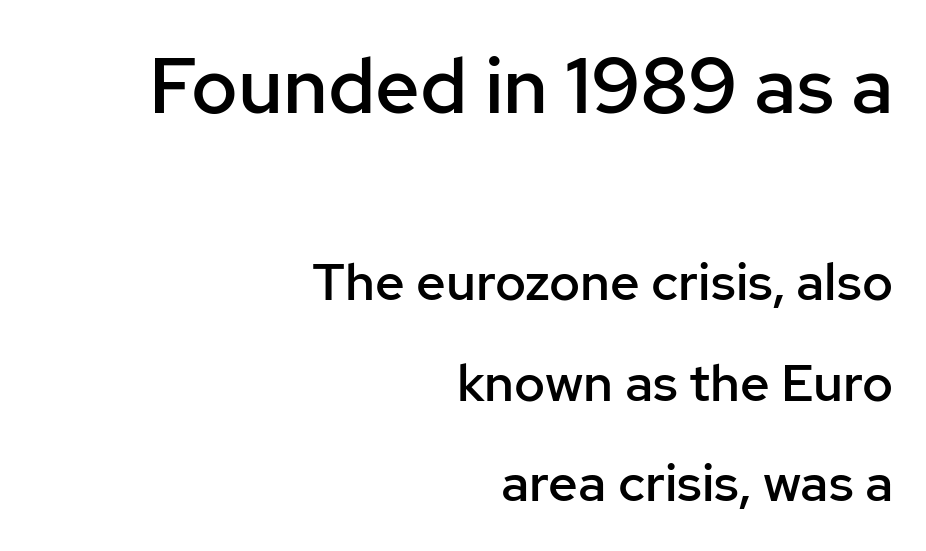
{"serif": "no", "italic": "no", "bold": "semi", "weight": "semibold", "width": "normal", "stroke_contrast": "low", "x_height": "medium", "monospaced": "no", "underline": "no", "align": "right", "line_spacing": "loose", "line_spacing_ratio": 1.94, "letter_spacing": "normal", "letter_spacing_em": 0.0, "larger_block": "first", "size_ratio": 1.5, "glyph_px": 78}
